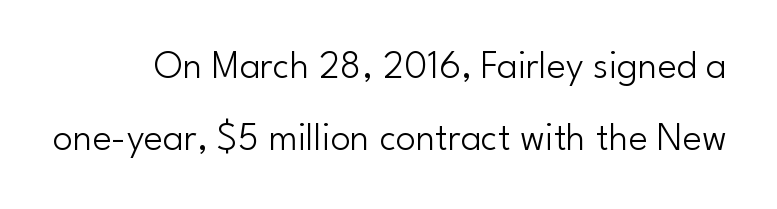
{"serif": "no", "italic": "no", "bold": "no", "weight": "light", "width": "normal", "stroke_contrast": "low", "x_height": "small", "monospaced": "no", "underline": "no", "line_spacing_ratio": 1.79, "letter_spacing": "normal", "letter_spacing_em": 0.0, "glyph_px": 40}
